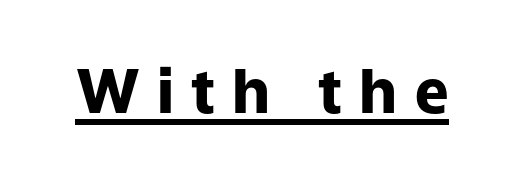
Q: Is the text bold? A: Yes.
Q: Is the text italic (slanted)? A: No, it is upright.
Q: Is the typeface a serif or a sans-serif typeface? A: Sans-serif.
Q: Is the text underlined? A: Yes.
Q: Is the spacing between letters normal or unusually wide? A: Unusually wide.
Q: Width (condensed, normal, or wide)? A: Normal.
Q: Stroke contrast? A: Low.
Q: x-height? A: Medium.
Q: Monospaced? A: No.
